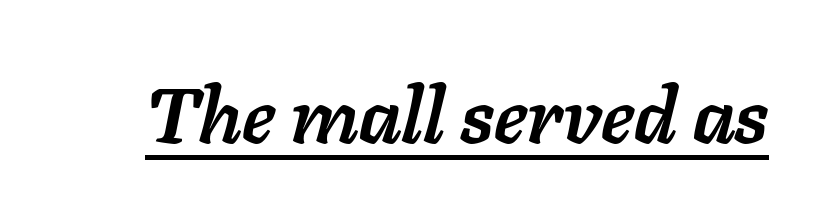
{"italic": "yes", "lean": "right", "slant_degrees": 11, "bold": "yes", "weight": "semibold", "width": "normal", "stroke_contrast": "low", "x_height": "medium", "monospaced": "no", "underline": "yes", "letter_spacing": "normal", "letter_spacing_em": 0.0, "glyph_px": 78}
